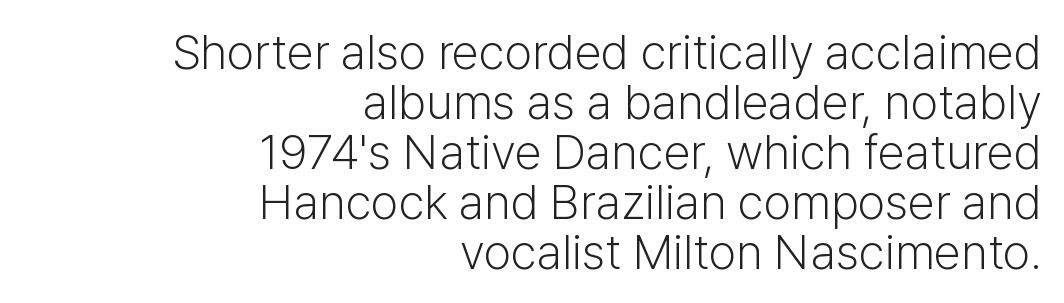
Q: Is the text bold? A: No.
Q: Is the text italic (slanted)? A: No, it is upright.
Q: Is the typeface a serif or a sans-serif typeface? A: Sans-serif.
Q: Is the text underlined? A: No.
Q: How is the paragraph aligned? A: Right-aligned.
Q: Is the spacing between letters normal or unusually wide? A: Normal.
Q: Is the spacing between lines tight, normal or loose? A: Tight.
Q: Width (condensed, normal, or wide)? A: Normal.
Q: Stroke contrast? A: Low.
Q: x-height? A: Medium.
Q: Monospaced? A: No.
